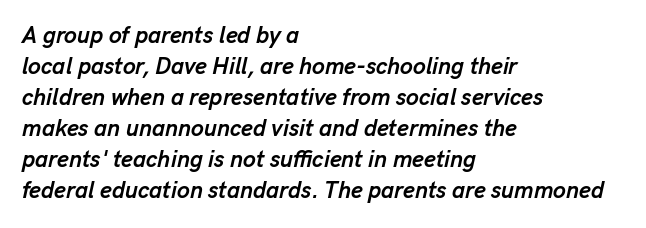
{"italic": "yes", "lean": "right", "slant_degrees": 13, "bold": "yes", "underline": "no", "align": "left", "line_spacing": "normal", "line_spacing_ratio": 1.35, "letter_spacing": "normal", "letter_spacing_em": 0.0, "glyph_px": 23}
